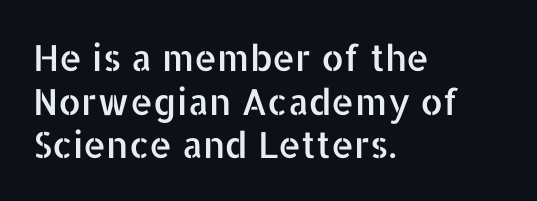
{"serif": "no", "italic": "no", "width": "normal", "stroke_contrast": "low", "x_height": "medium", "monospaced": "no", "underline": "no", "align": "left", "line_spacing_ratio": 1.21, "letter_spacing": "normal", "letter_spacing_em": 0.0, "glyph_px": 36}
